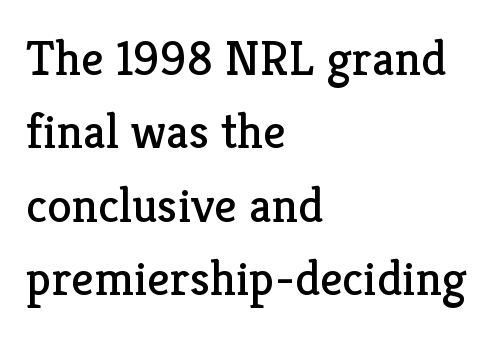
The image shows 50 px regular-weight serif type, upright; set left-aligned, normal line spacing (1.47x), normal letter spacing, not underlined; low stroke contrast and a medium x-height.
